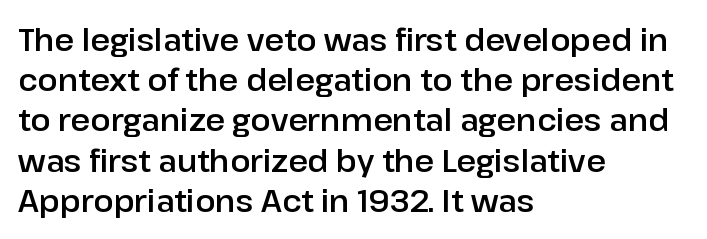
The image shows 30 px sans-serif type, upright; set left-aligned, normal line spacing (1.34x), normal letter spacing, not underlined; low stroke contrast and a medium x-height.
